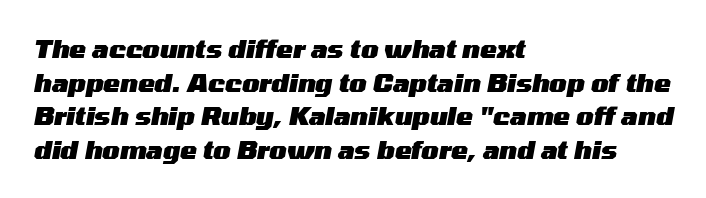
Caption: multi-line text, flush left, ragged right. Between one letter and the next there's only the usual sliver of space. A typesetter would call this leading conventional body-copy spacing. The strokes are fattened all the way to bold.
